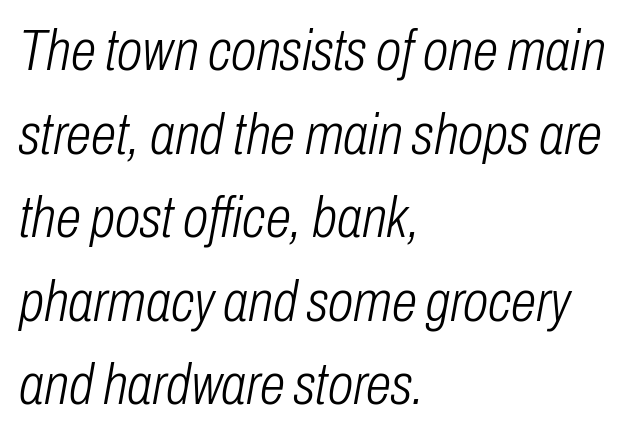
Q: Is the text bold? A: No.
Q: Is the text italic (slanted)? A: Yes, it leans right by about 10 degrees.
Q: Is the text underlined? A: No.
Q: How is the paragraph aligned? A: Left-aligned.
Q: Is the spacing between letters normal or unusually wide? A: Normal.
Q: Is the spacing between lines tight, normal or loose? A: Normal.
Q: Width (condensed, normal, or wide)? A: Condensed.
Q: Stroke contrast? A: Low.
Q: x-height? A: Medium.
Q: Monospaced? A: No.
